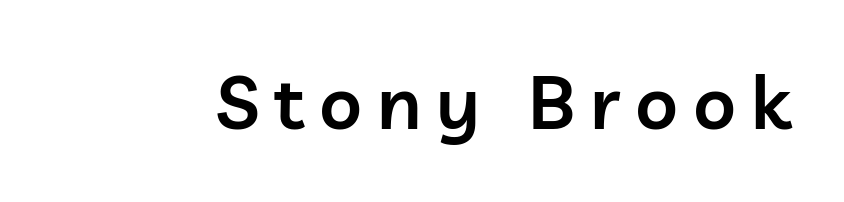
The image shows 74 px semibold sans-serif type, upright; set unusually wide letter spacing (+0.2 em), not underlined; low stroke contrast and a medium x-height.
